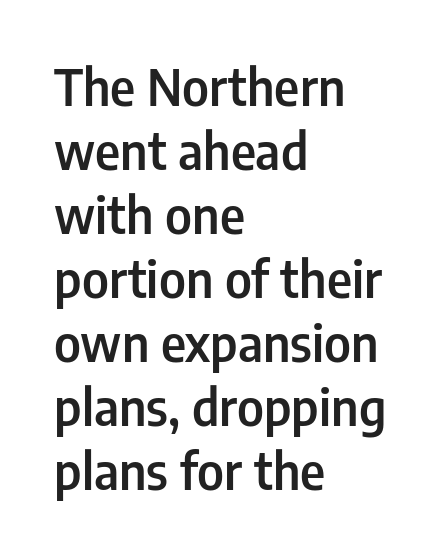
{"serif": "no", "italic": "no", "bold": "semi", "weight": "semibold", "width": "condensed", "stroke_contrast": "low", "x_height": "medium", "monospaced": "no", "underline": "no", "align": "left", "line_spacing": "normal", "line_spacing_ratio": 1.28, "letter_spacing": "normal", "letter_spacing_em": 0.0, "glyph_px": 50}
